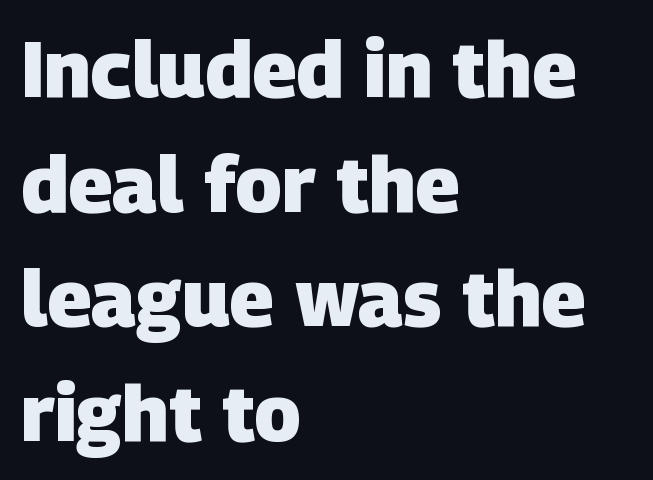
{"serif": "no", "bold": "yes", "weight": "heavy", "width": "normal", "stroke_contrast": "low", "x_height": "large", "monospaced": "no", "underline": "no", "align": "left", "line_spacing": "normal", "line_spacing_ratio": 1.47, "letter_spacing": "normal", "letter_spacing_em": 0.0, "glyph_px": 78}
